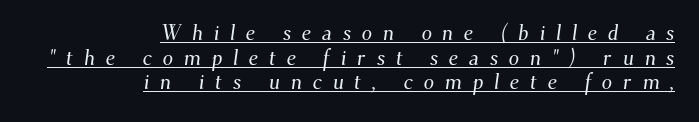
Q: Is the text underlined? A: Yes.
Q: How is the paragraph aligned? A: Right-aligned.
Q: Is the spacing between letters normal or unusually wide? A: Unusually wide.
